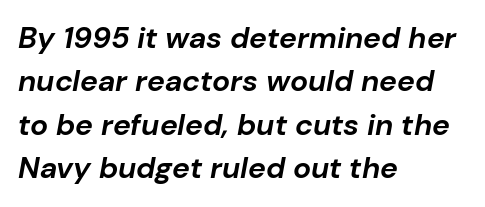
{"italic": "yes", "lean": "right", "slant_degrees": 10, "bold": "yes", "weight": "bold", "width": "normal", "stroke_contrast": "low", "x_height": "medium", "monospaced": "no", "underline": "no", "align": "left", "line_spacing": "normal", "line_spacing_ratio": 1.45, "letter_spacing": "normal", "letter_spacing_em": 0.0, "glyph_px": 30}
